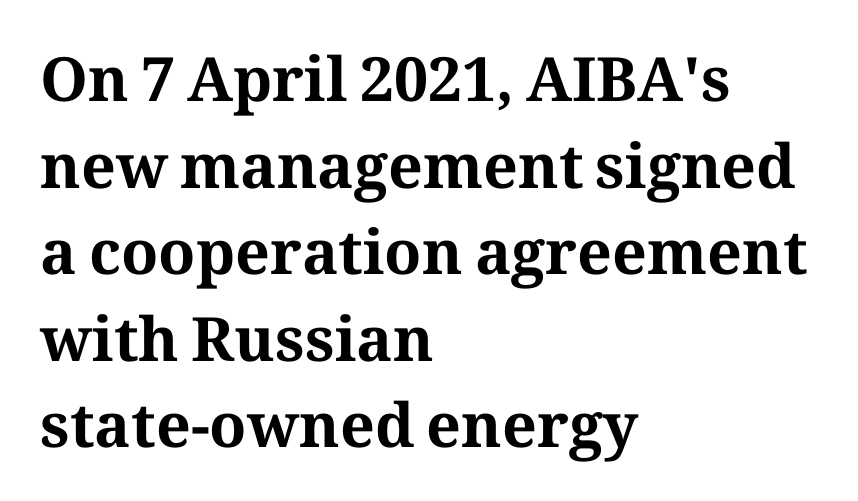
Horizontal alignment here is leftward, the default for most running prose. The typesetting leans heavy: a genuine bold. When letters stand straight like this, we call the style roman or upright. This sample uses a serif face.
